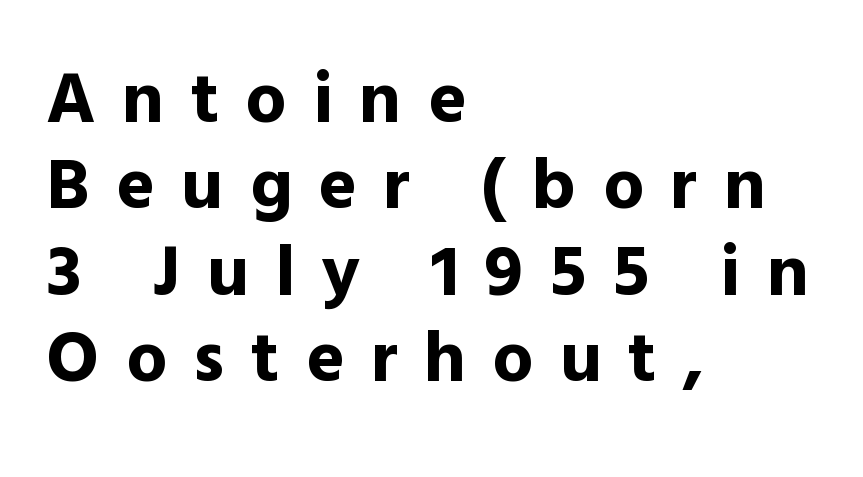
{"serif": "no", "italic": "no", "bold": "yes", "weight": "bold", "width": "normal", "x_height": "medium", "monospaced": "no", "underline": "no", "align": "left", "line_spacing_ratio": 1.2, "letter_spacing": "wide", "letter_spacing_em": 0.37, "glyph_px": 72}
